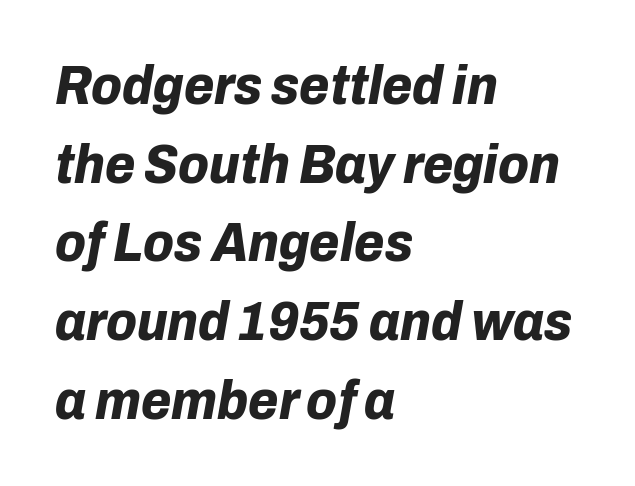
The image shows 55 px bold type, italic (leaning right); set left-aligned, normal line spacing (1.43x), normal letter spacing, not underlined; low stroke contrast and a medium x-height.
